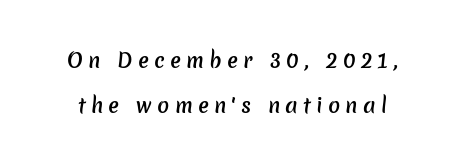
{"bold": "semi", "underline": "no", "line_spacing": "loose", "line_spacing_ratio": 2.24, "letter_spacing": "wide", "letter_spacing_em": 0.26, "glyph_px": 20}
